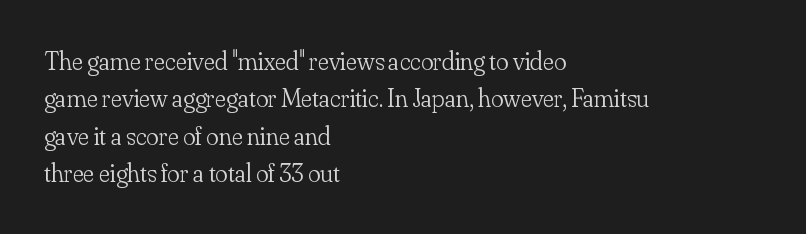
{"italic": "no", "bold": "no", "underline": "no", "align": "left", "line_spacing": "normal", "line_spacing_ratio": 1.44, "letter_spacing": "normal", "letter_spacing_em": 0.0, "glyph_px": 26}
